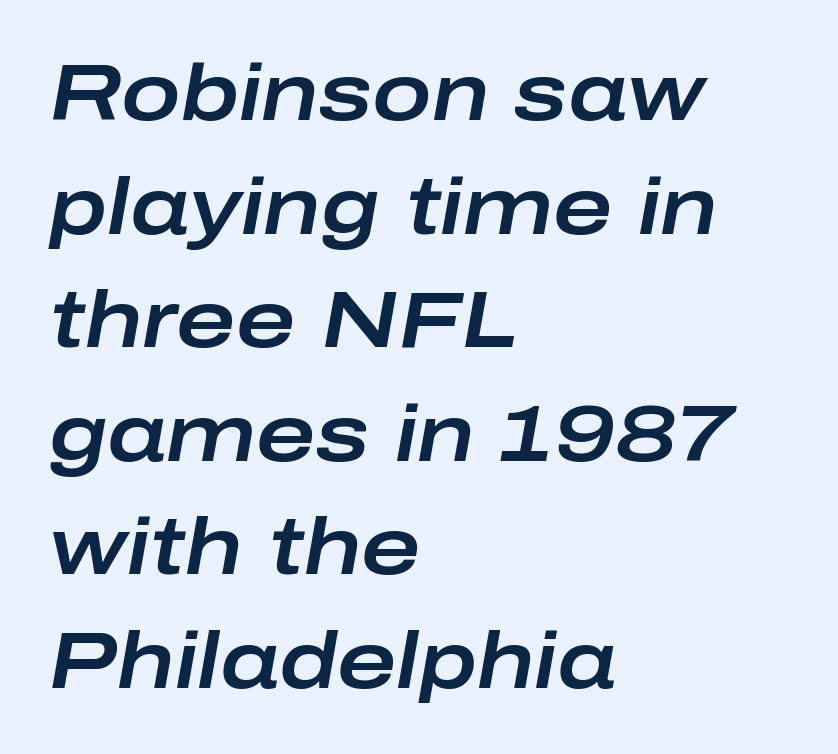
Q: Is the text italic (slanted)? A: Yes, it leans right by about 10 degrees.
Q: Is the text underlined? A: No.
Q: How is the paragraph aligned? A: Left-aligned.
Q: Is the spacing between letters normal or unusually wide? A: Normal.
Q: Is the spacing between lines tight, normal or loose? A: Normal.
Q: Width (condensed, normal, or wide)? A: Wide.
Q: Stroke contrast? A: Low.
Q: x-height? A: Medium.
Q: Monospaced? A: No.
